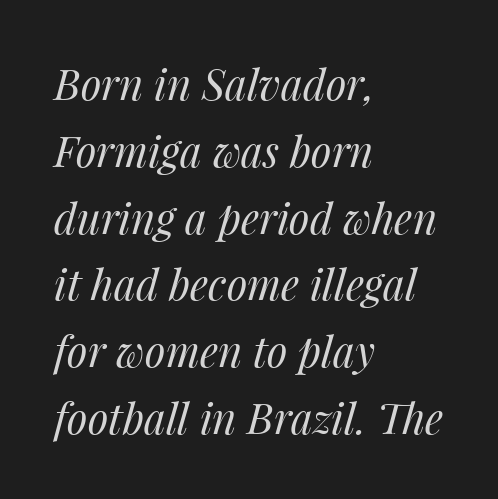
{"italic": "yes", "lean": "right", "slant_degrees": 14, "bold": "no", "weight": "regular", "width": "normal", "stroke_contrast": "medium", "x_height": "medium", "monospaced": "no", "underline": "no", "align": "left", "line_spacing": "normal", "line_spacing_ratio": 1.59, "letter_spacing": "normal", "letter_spacing_em": 0.0, "glyph_px": 42}
